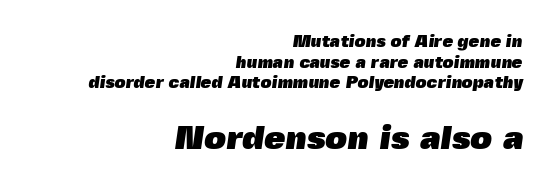
{"serif": "no", "bold": "yes", "weight": "heavy", "width": "normal", "x_height": "medium", "monospaced": "no", "underline": "no", "align": "right", "line_spacing_ratio": 1.21, "letter_spacing": "normal", "letter_spacing_em": 0.0, "larger_block": "second", "size_ratio": 2.0, "glyph_px": 34}
